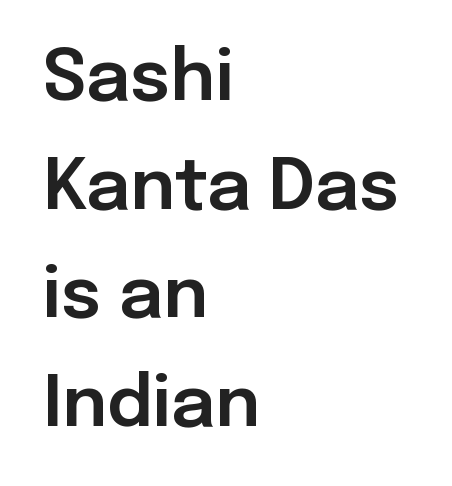
The image shows 71 px sans-serif type, upright; set left-aligned, normal line spacing (1.53x), normal letter spacing, not underlined; low stroke contrast and a medium x-height.
